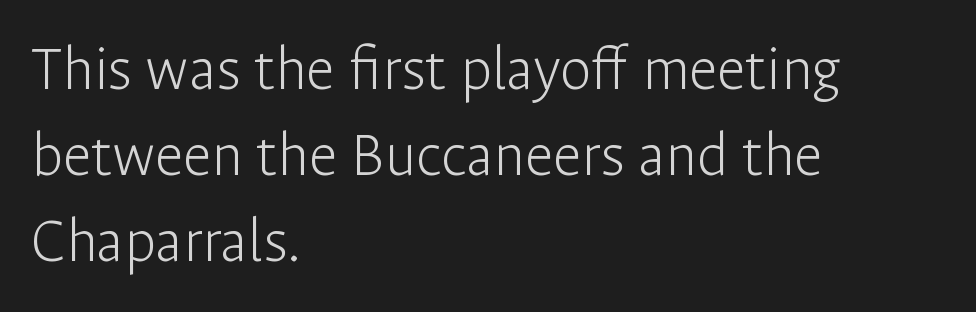
Each letter's strokes conclude bluntly, with no projecting serifs. The setting favours the left margin, as ordinary paragraphs usually do. Check the space under the baseline: it is left empty. Evenly set lines give the paragraph a standard silhouette. The rendering uses natural spacing where letterforms have individual widths.
